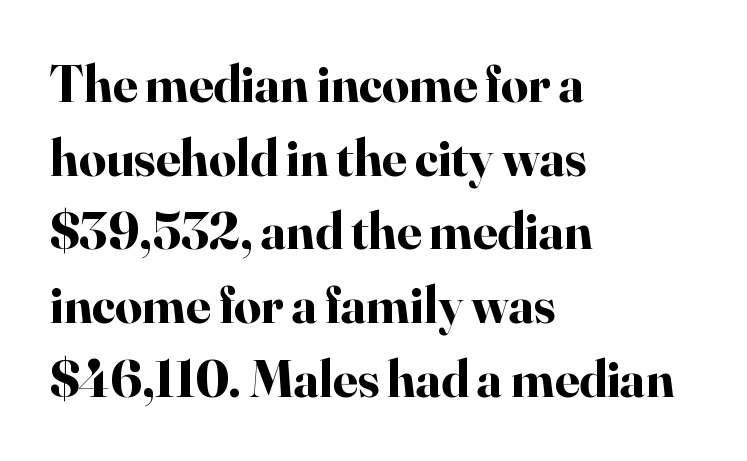
The face used here is proportionally spaced, like ordinary book or web type. The letters stand upright; this is a roman face. Are there feet on the stems? There are — it's a serif. This sample keeps an unexceptional amount of space between lines. These lines carry a lot of weight — the face is fully bold. Nothing unusual about the tracking: characters are spaced as the font intends.
